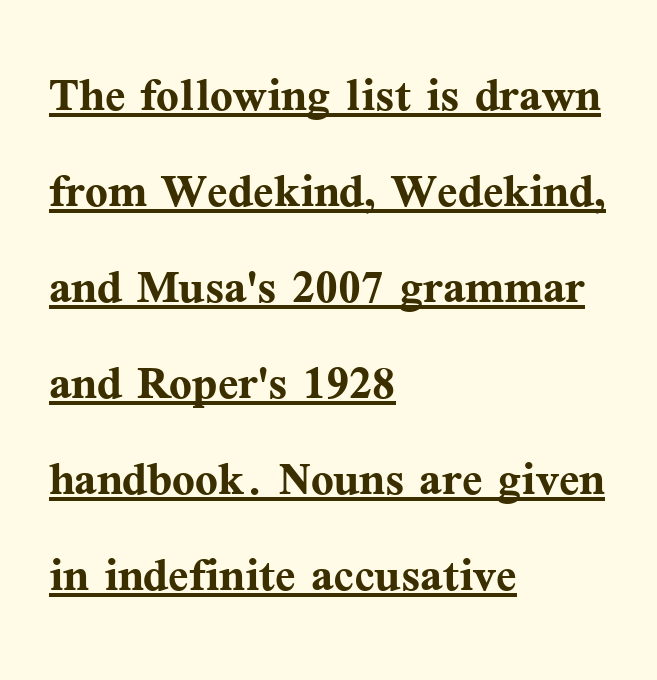
The image shows 60 px semibold serif type, upright; set left-aligned, normal line spacing (1.6x), normal letter spacing, underlined; medium stroke contrast and a medium x-height.
